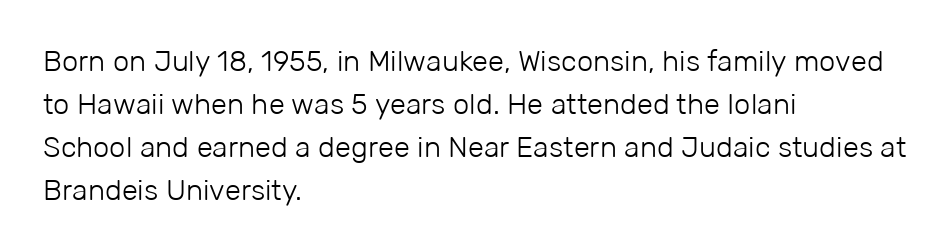
Observe the absence of serifs on each vertical stroke in this sample. Posture: straight, roman, zero tilt. Short and long lines alike share a common starting point at left. Letter spacing: default.
